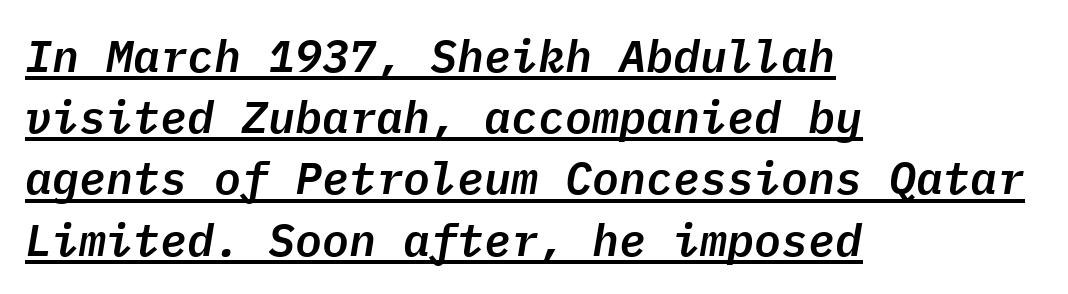
The image shows 45 px text type, italic (leaning right), monospaced; set left-aligned, normal line spacing (1.36x), normal letter spacing, underlined; low stroke contrast and a medium x-height.
